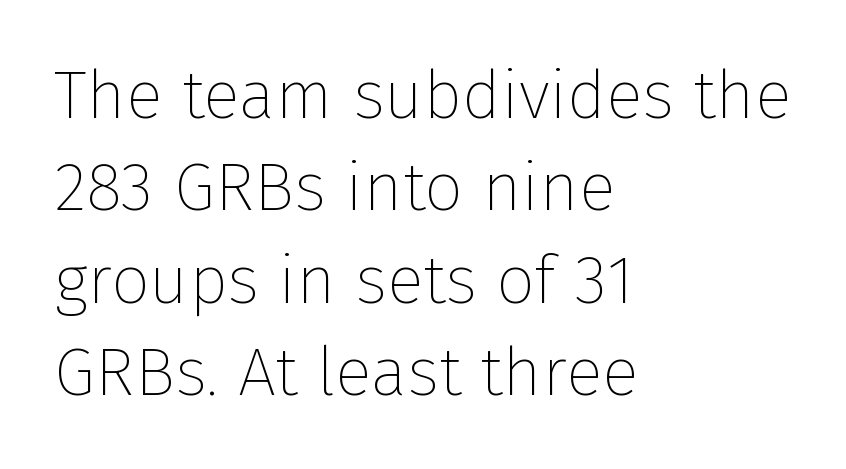
Q: Is the text bold? A: No.
Q: Is the text italic (slanted)? A: No, it is upright.
Q: Is the typeface a serif or a sans-serif typeface? A: Sans-serif.
Q: Is the text underlined? A: No.
Q: How is the paragraph aligned? A: Left-aligned.
Q: Is the spacing between letters normal or unusually wide? A: Normal.
Q: Is the spacing between lines tight, normal or loose? A: Normal.
Q: Width (condensed, normal, or wide)? A: Normal.
Q: Stroke contrast? A: Low.
Q: x-height? A: Medium.
Q: Monospaced? A: No.
